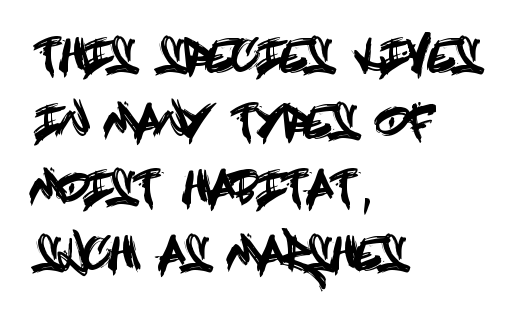
{"serif": "no", "width": "condensed", "x_height": "large", "underline": "no", "align": "left", "line_spacing": "normal", "line_spacing_ratio": 1.5, "letter_spacing": "normal", "letter_spacing_em": 0.0, "glyph_px": 44}
